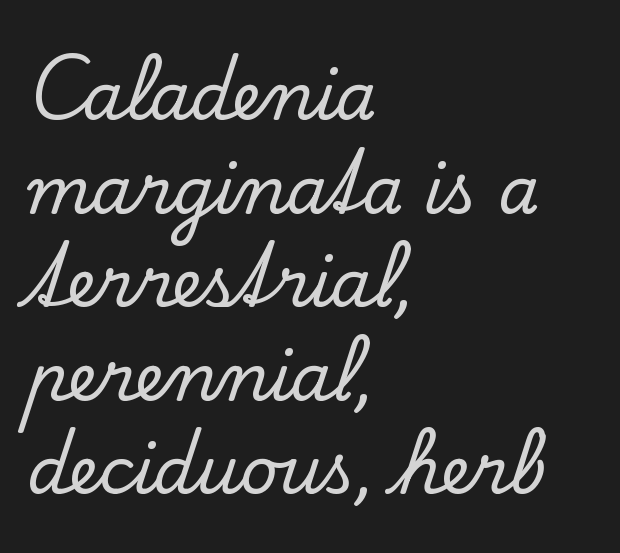
{"serif": "yes", "width": "normal", "stroke_contrast": "low", "x_height": "small", "monospaced": "no", "underline": "no", "align": "left", "line_spacing": "normal", "line_spacing_ratio": 1.44, "letter_spacing": "normal", "letter_spacing_em": 0.0, "glyph_px": 65}
